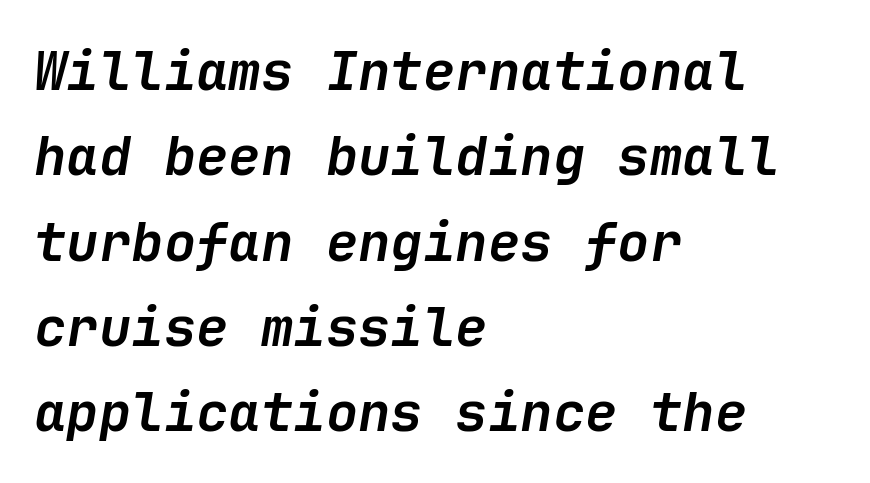
The image shows 54 px semibold type, italic (leaning right); set left-aligned, normal line spacing (1.58x), normal letter spacing, not underlined; low stroke contrast and a medium x-height.
